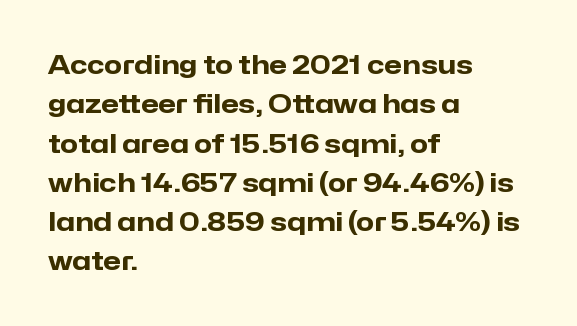
Typeset ragged right — the left edge is the straight one. The passage shown is not underscored anywhere. The lettering stays uniformly vertical, giving the passage a roman look. Short note: letters normally spaced.
